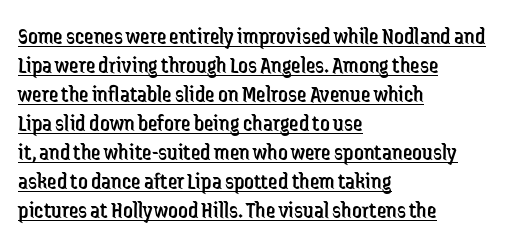
{"italic": "no", "bold": "no", "underline": "yes", "align": "left", "line_spacing_ratio": 1.21, "letter_spacing": "normal", "letter_spacing_em": 0.0, "glyph_px": 24}
